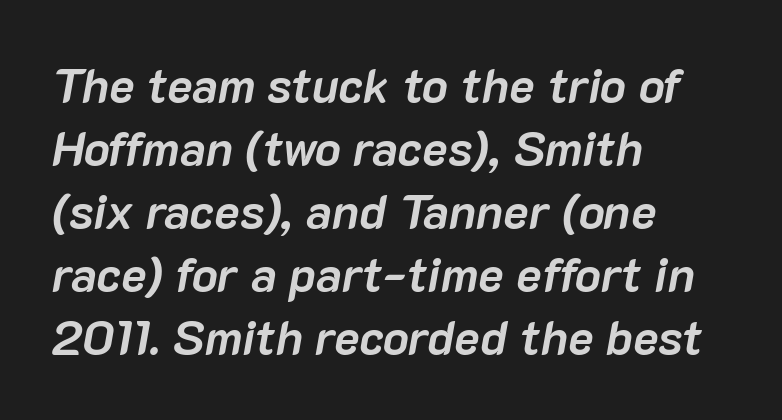
The image shows 48 px semibold type, italic (leaning right); set left-aligned, normal line spacing (1.31x), normal letter spacing, not underlined; low stroke contrast and a medium x-height.
